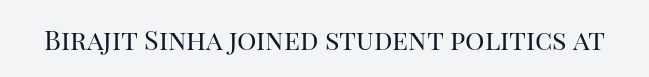
{"italic": "no", "bold": "no", "underline": "no", "letter_spacing": "normal", "letter_spacing_em": 0.0, "glyph_px": 27}
